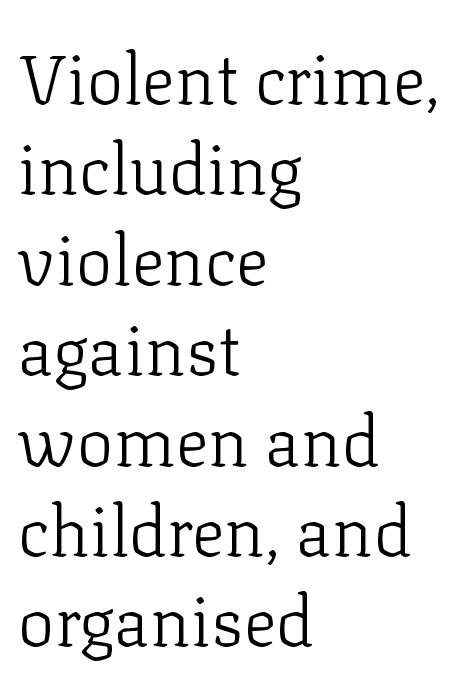
Each line starts at the same left margin while the right side varies. Leading: standard. A light-to-regular cut is what we see here. In terms of posture, this sample is upright. Is the letter spacing exaggerated? No — it looks like the ordinary default.
